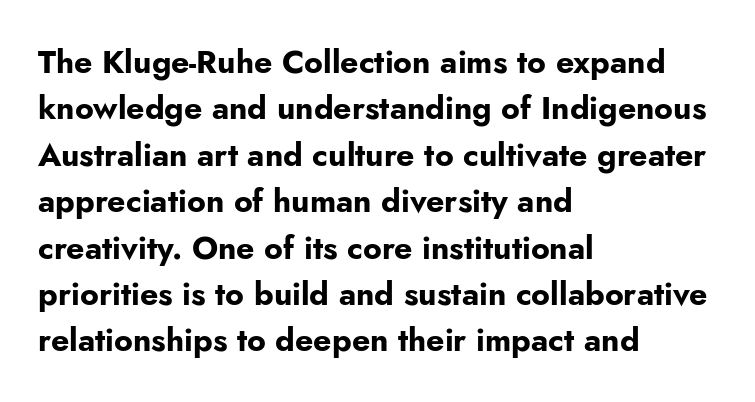
Q: Is the text bold? A: Yes.
Q: Is the text italic (slanted)? A: No, it is upright.
Q: Is the typeface a serif or a sans-serif typeface? A: Sans-serif.
Q: Is the text underlined? A: No.
Q: How is the paragraph aligned? A: Left-aligned.
Q: Is the spacing between letters normal or unusually wide? A: Normal.
Q: Is the spacing between lines tight, normal or loose? A: Normal.
Q: Width (condensed, normal, or wide)? A: Normal.
Q: Stroke contrast? A: Low.
Q: x-height? A: Small.
Q: Monospaced? A: No.
